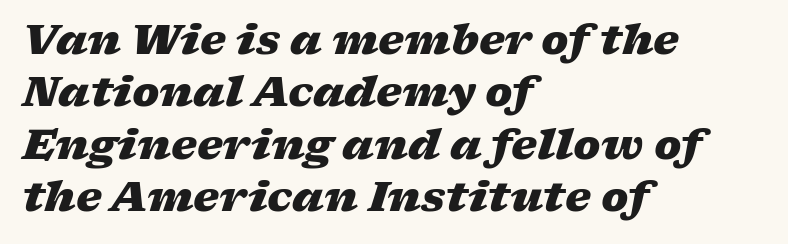
{"italic": "yes", "lean": "right", "slant_degrees": 17, "bold": "yes", "weight": "heavy", "width": "wide", "stroke_contrast": "low", "x_height": "medium", "monospaced": "no", "underline": "no", "align": "left", "line_spacing": "normal", "line_spacing_ratio": 1.28, "letter_spacing": "normal", "letter_spacing_em": 0.0, "glyph_px": 41}
